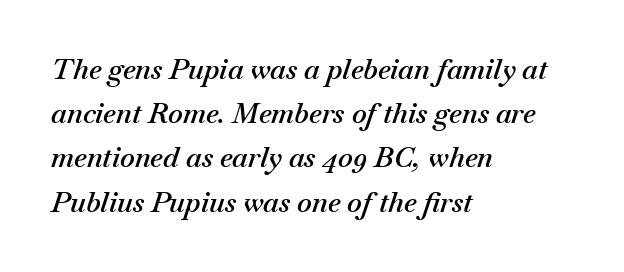
{"italic": "yes", "lean": "right", "slant_degrees": 18, "bold": "semi", "weight": "semibold", "width": "normal", "stroke_contrast": "medium", "x_height": "small", "monospaced": "no", "underline": "no", "align": "left", "line_spacing": "normal", "line_spacing_ratio": 1.58, "letter_spacing": "normal", "letter_spacing_em": 0.0, "glyph_px": 28}
